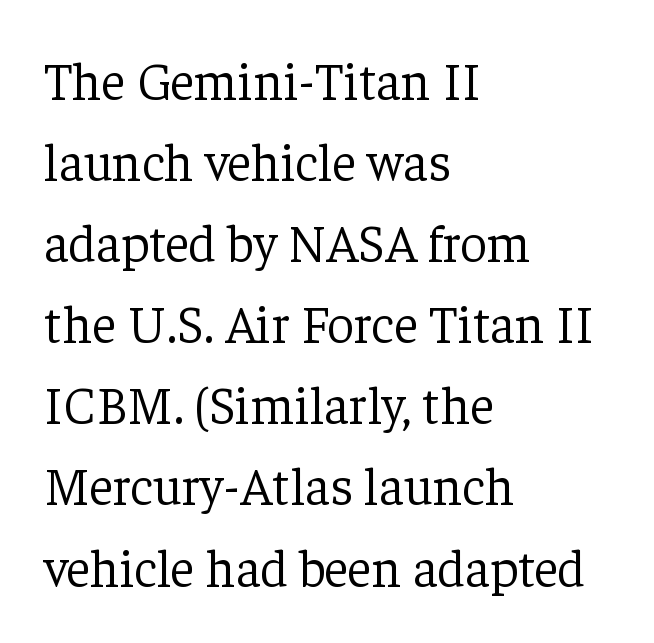
{"serif": "yes", "italic": "no", "bold": "no", "weight": "light", "width": "normal", "stroke_contrast": "low", "x_height": "medium", "monospaced": "no", "underline": "no", "align": "left", "line_spacing": "normal", "line_spacing_ratio": 1.53, "letter_spacing": "normal", "letter_spacing_em": 0.0, "glyph_px": 53}
